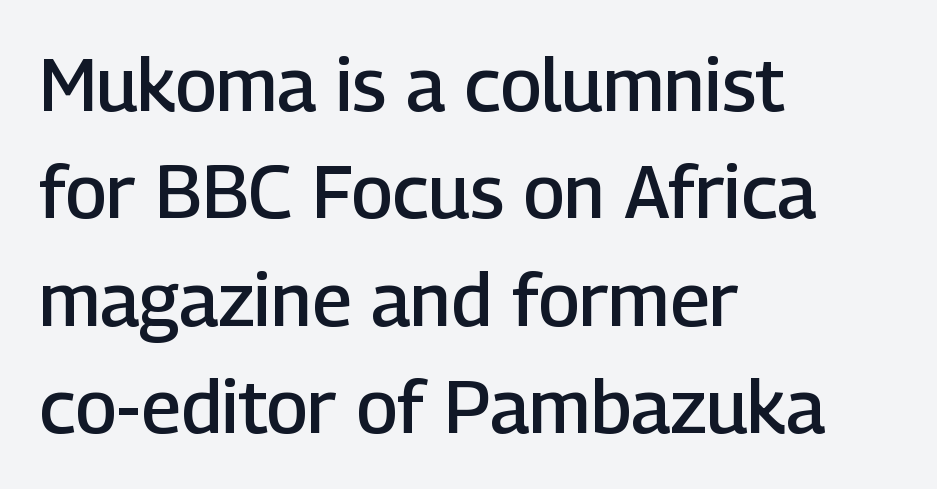
The image shows 74 px semibold sans-serif type, upright; set left-aligned, normal line spacing (1.45x), normal letter spacing, not underlined; low stroke contrast and a medium x-height.
